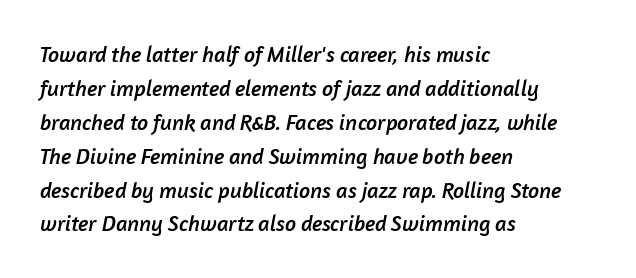
The image shows 22 px text type; set left-aligned, normal line spacing (1.54x), normal letter spacing, not underlined.
